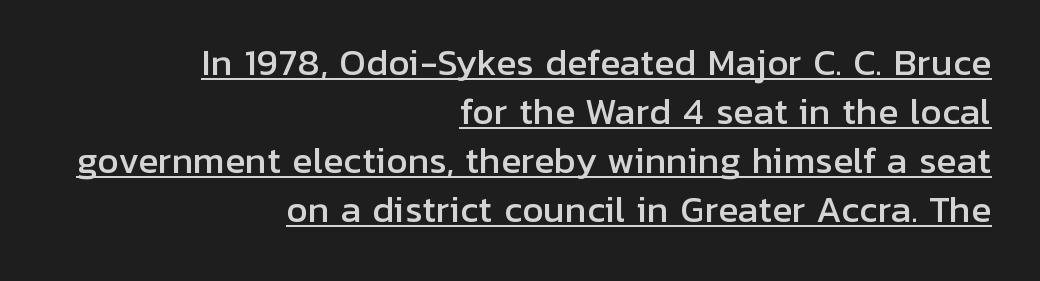
Leading matches the norm, producing a regular column. Note the varied advance widths — an 'i' is clearly narrower than an 'm'. Students, note that the glyphs here touch the page at normal intervals. Looks like someone drew a line under every word here.
